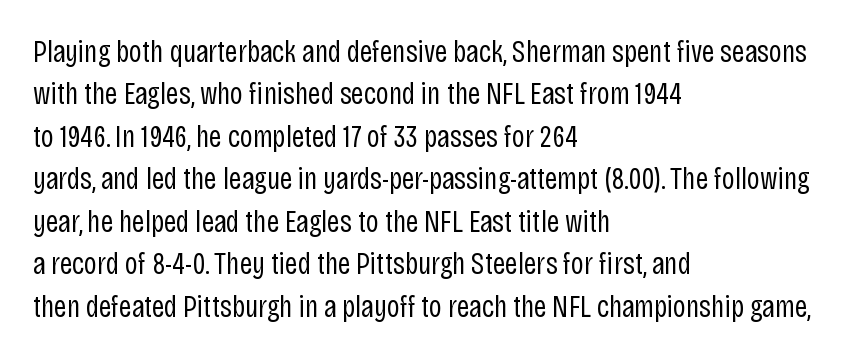
Q: Is the text bold? A: No.
Q: Is the text italic (slanted)? A: No, it is upright.
Q: Is the typeface a serif or a sans-serif typeface? A: Sans-serif.
Q: Is the text underlined? A: No.
Q: How is the paragraph aligned? A: Left-aligned.
Q: Is the spacing between letters normal or unusually wide? A: Normal.
Q: Is the spacing between lines tight, normal or loose? A: Normal.
Q: Width (condensed, normal, or wide)? A: Condensed.
Q: Stroke contrast? A: Low.
Q: x-height? A: Large.
Q: Monospaced? A: No.
